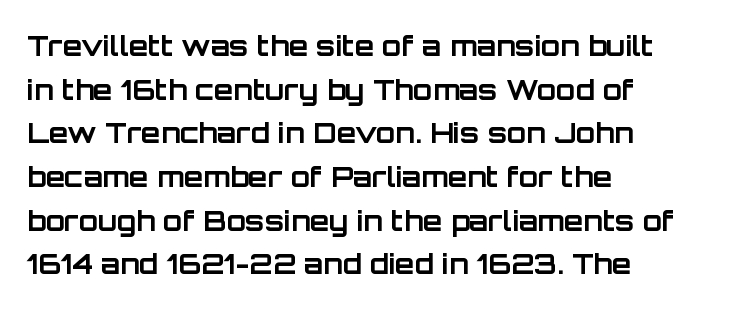
Type without underlining. Vertically, the passage feels balanced, rows spaced as you'd expect. Looks like regular typesetting: each glyph gets only the width it needs. The line texture is even and compact thanks to regular tracking. Each letter's strokes conclude bluntly, with no projecting serifs. Does the weight exceed regular? Yes, all the way to bold.
